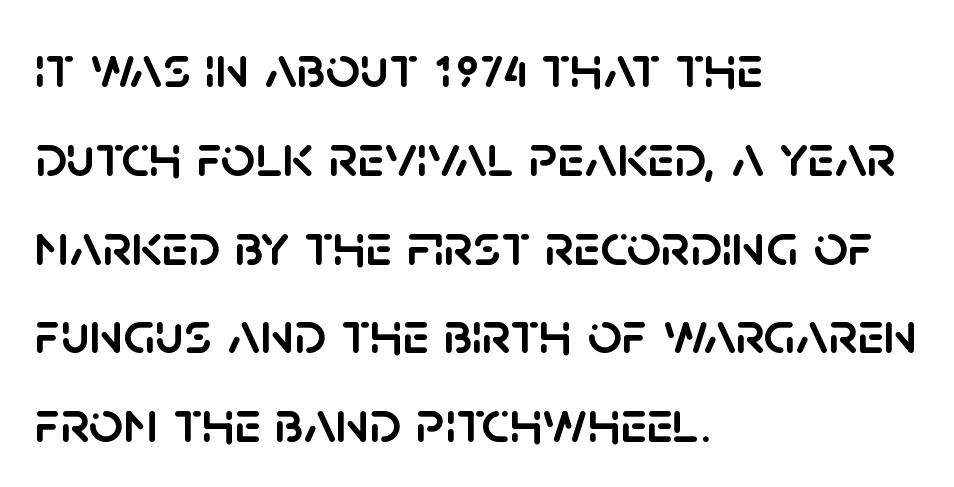
This is the regular roman posture of the typeface. Honestly, the row spacing looks completely unremarkable. Reading down the block, your eye returns to a fixed left position each line. The space directly below the letters is spotless. These lines are rendered in a variable-pitch font.
